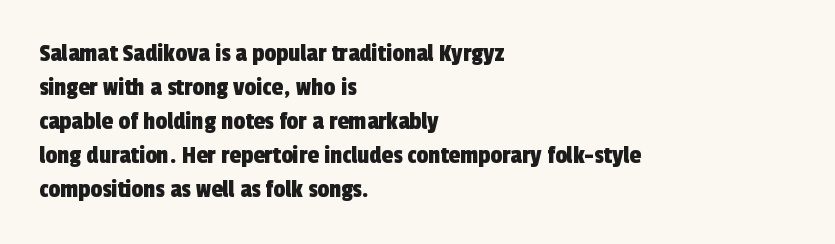
{"underline": "no", "align": "left", "line_spacing": "normal", "line_spacing_ratio": 1.31, "letter_spacing": "normal", "letter_spacing_em": 0.0, "glyph_px": 26}
